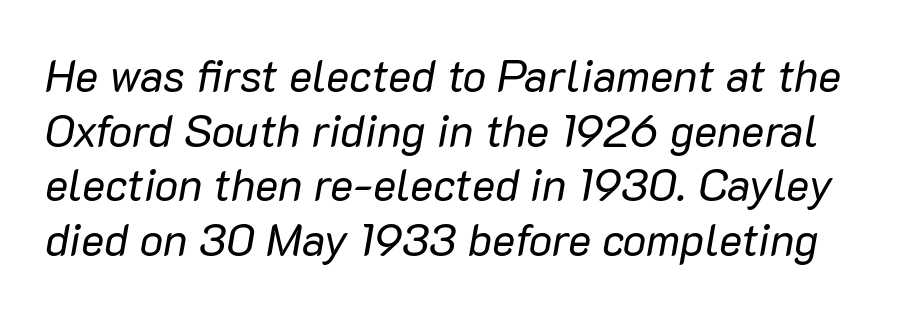
Each letter keeps its own natural width here, so spacing adapts to shape. Summary of weight: not heavy and not bold. A typesetter would mark this as italic. Only glyphs here, with clear space below each row. Does extra space separate the letters? No, they use regular spacing.
